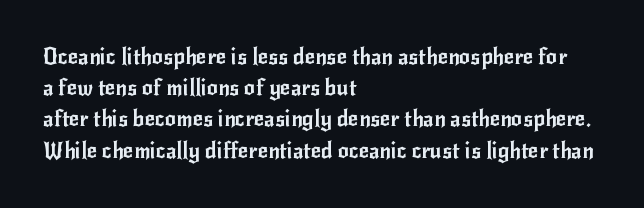
{"italic": "no", "underline": "no", "align": "left", "line_spacing": "normal", "line_spacing_ratio": 1.42, "letter_spacing": "normal", "letter_spacing_em": 0.0, "glyph_px": 22}
